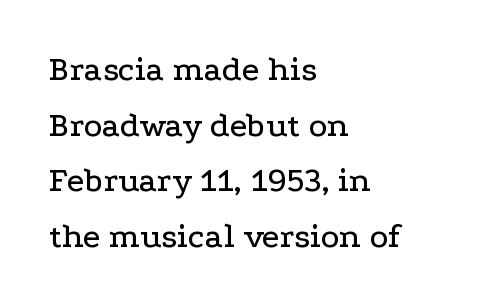
{"serif": "yes", "italic": "no", "width": "wide", "stroke_contrast": "low", "x_height": "medium", "monospaced": "no", "underline": "no", "align": "left", "line_spacing": "normal", "line_spacing_ratio": 1.59, "letter_spacing": "normal", "letter_spacing_em": 0.0, "glyph_px": 35}
